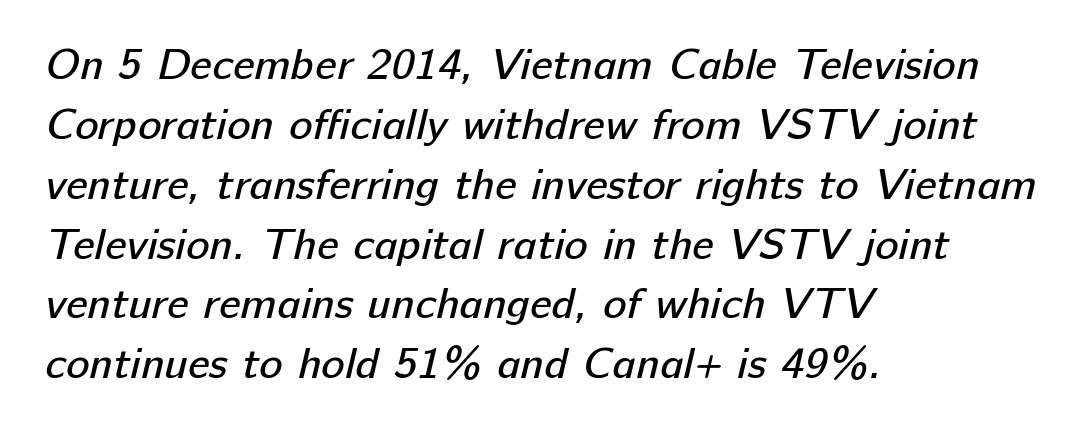
The image shows 44 px regular-weight sans-serif type; set left-aligned, normal line spacing (1.36x), normal letter spacing, not underlined; low stroke contrast and a medium x-height.
